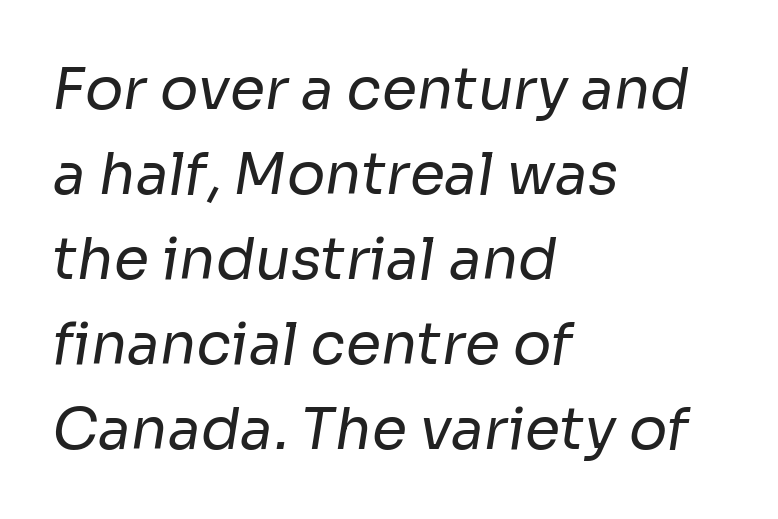
Q: Is the text bold? A: No.
Q: Is the typeface a serif or a sans-serif typeface? A: Sans-serif.
Q: Is the text underlined? A: No.
Q: How is the paragraph aligned? A: Left-aligned.
Q: Is the spacing between letters normal or unusually wide? A: Normal.
Q: Is the spacing between lines tight, normal or loose? A: Normal.
Q: Width (condensed, normal, or wide)? A: Normal.
Q: Stroke contrast? A: Low.
Q: x-height? A: Medium.
Q: Monospaced? A: No.
